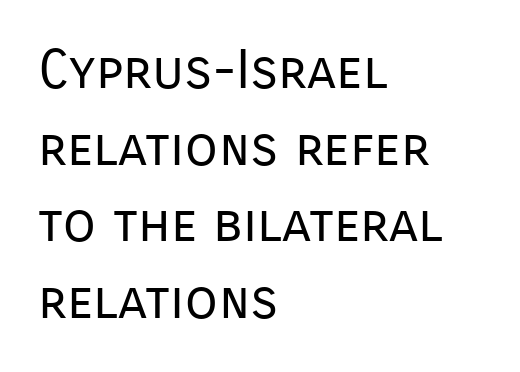
Q: Is the text bold? A: No.
Q: Is the text italic (slanted)? A: No, it is upright.
Q: Is the typeface a serif or a sans-serif typeface? A: Sans-serif.
Q: Is the text underlined? A: No.
Q: How is the paragraph aligned? A: Left-aligned.
Q: Is the spacing between letters normal or unusually wide? A: Normal.
Q: Is the spacing between lines tight, normal or loose? A: Normal.
Q: Width (condensed, normal, or wide)? A: Normal.
Q: Stroke contrast? A: Low.
Q: x-height? A: Medium.
Q: Monospaced? A: No.
